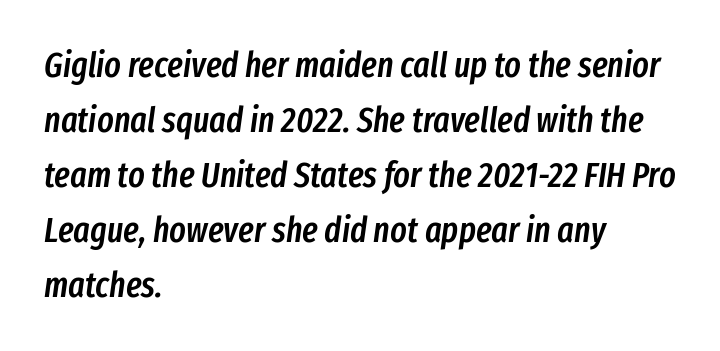
Think of a printed novel: that variable character pitch is what you see here. Visually the block forms a straight wall on the left and a jagged coastline on the right. Summary of vertical rhythm: regular, with standard interline spacing. The face used here has a pronounced slope to its letters. The passage shown is semibold, sitting just below true bold. These lines keep a tight, regular rhythm from letter to letter.
